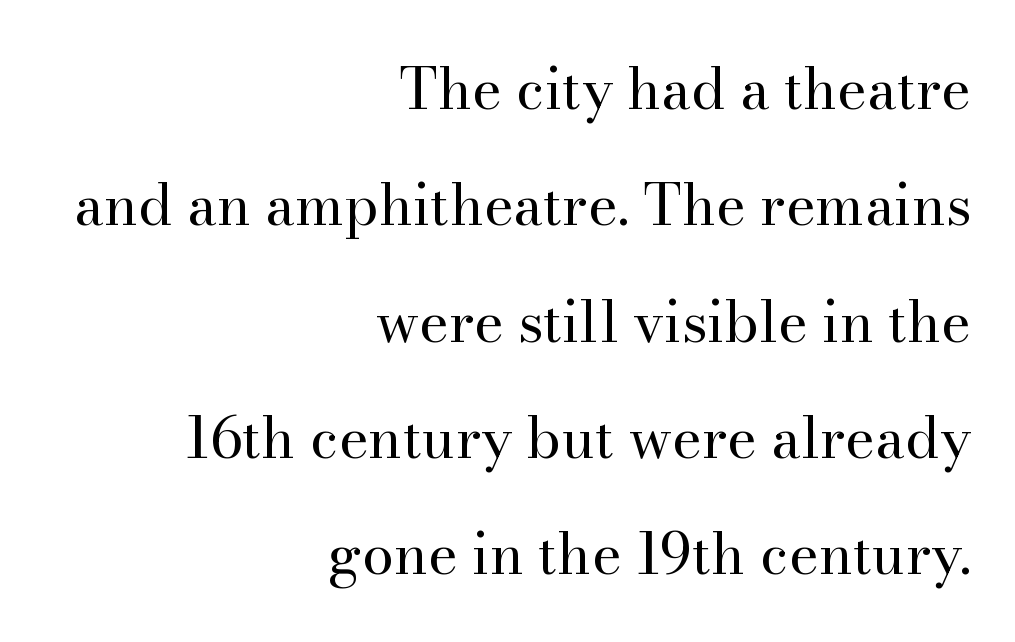
The image shows 57 px regular-weight serif type, upright; set right-aligned, loose line spacing (2.04x), normal letter spacing, not underlined; high stroke contrast and a small x-height.
